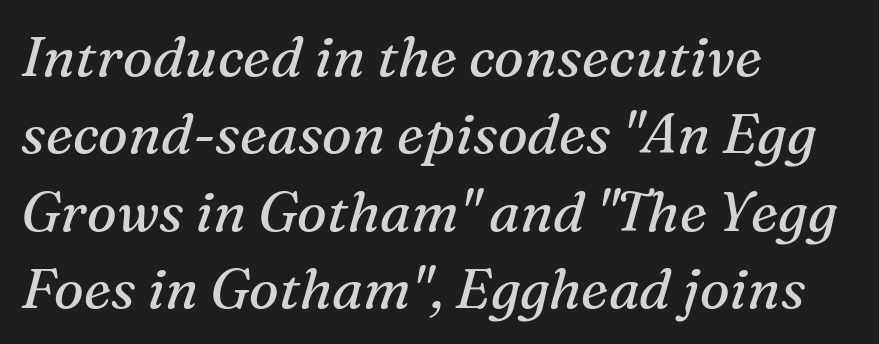
Q: Is the text bold? A: No.
Q: Is the text italic (slanted)? A: Yes, it leans right by about 16 degrees.
Q: Is the typeface a serif or a sans-serif typeface? A: Serif.
Q: Is the text underlined? A: No.
Q: How is the paragraph aligned? A: Left-aligned.
Q: Is the spacing between letters normal or unusually wide? A: Normal.
Q: Is the spacing between lines tight, normal or loose? A: Normal.
Q: Width (condensed, normal, or wide)? A: Normal.
Q: Stroke contrast? A: Medium.
Q: x-height? A: Medium.
Q: Monospaced? A: No.
